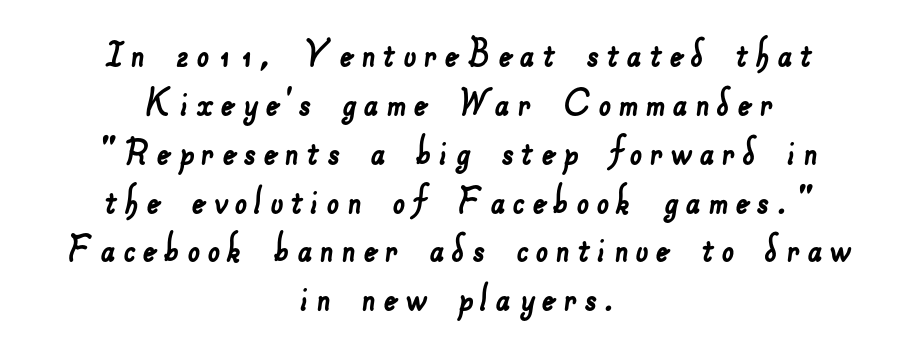
Q: Is the typeface a serif or a sans-serif typeface? A: Sans-serif.
Q: Is the text underlined? A: No.
Q: How is the paragraph aligned? A: Centered.
Q: Is the spacing between lines tight, normal or loose? A: Tight.
Q: Width (condensed, normal, or wide)? A: Normal.
Q: Stroke contrast? A: Low.
Q: x-height? A: Small.
Q: Monospaced? A: No.
